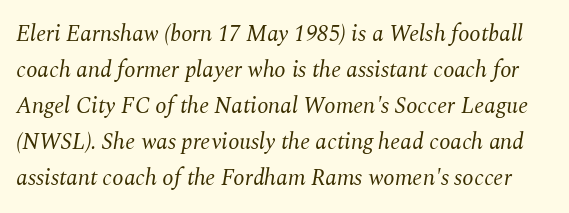
Q: Is the text bold? A: No.
Q: Is the text italic (slanted)? A: Yes, it leans right by about 10 degrees.
Q: Is the text underlined? A: No.
Q: Is the spacing between letters normal or unusually wide? A: Normal.
Q: Is the spacing between lines tight, normal or loose? A: Normal.
